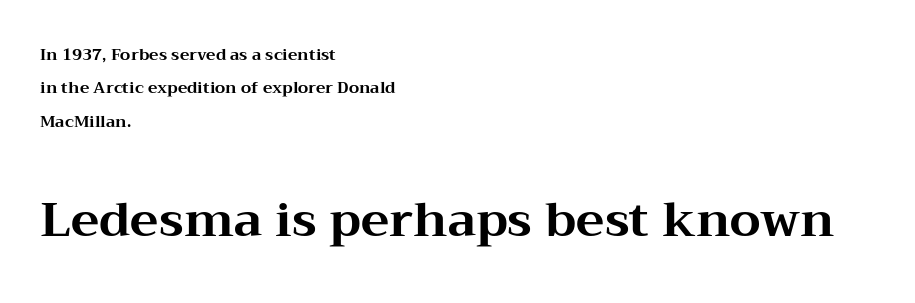
{"serif": "yes", "italic": "no", "bold": "yes", "weight": "bold", "width": "wide", "stroke_contrast": "medium", "x_height": "medium", "monospaced": "no", "underline": "no", "align": "left", "line_spacing": "loose", "line_spacing_ratio": 2.08, "letter_spacing": "normal", "letter_spacing_em": 0.0, "larger_block": "second", "size_ratio": 3.0, "glyph_px": 48}
